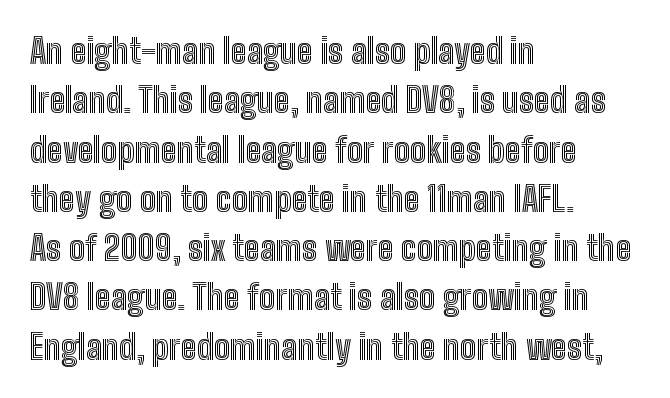
{"italic": "no", "width": "condensed", "x_height": "medium", "monospaced": "no", "underline": "no", "align": "left", "line_spacing": "normal", "line_spacing_ratio": 1.45, "letter_spacing": "normal", "letter_spacing_em": 0.0, "glyph_px": 34}
